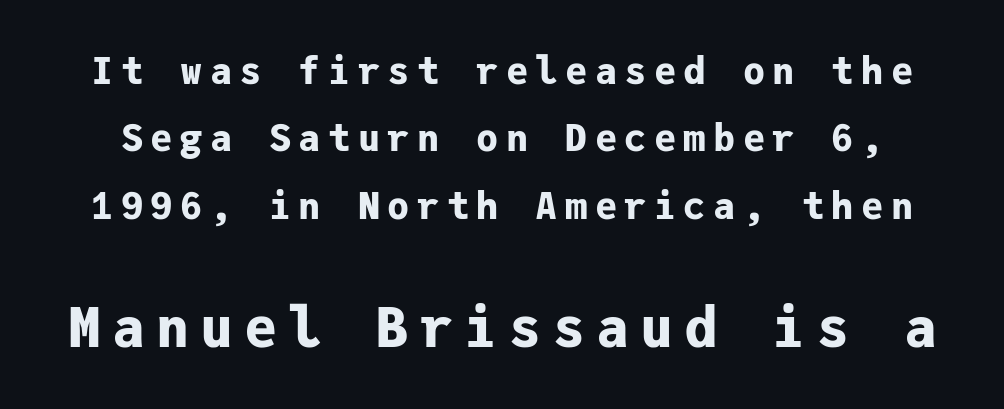
Q: Is the text bold? A: Yes.
Q: Is the text italic (slanted)? A: No, it is upright.
Q: Is the typeface a serif or a sans-serif typeface? A: Sans-serif.
Q: Is the text underlined? A: No.
Q: Is the spacing between letters normal or unusually wide? A: Unusually wide.
Q: Which block of text is set in a larger size, the first (top) or the second (bottom)? A: The second (bottom) one.
Q: Width (condensed, normal, or wide)? A: Normal.
Q: Stroke contrast? A: Low.
Q: x-height? A: Medium.
Q: Monospaced? A: Yes.
